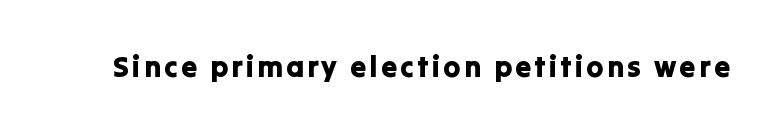
Is this a fixed-width face? No — the glyphs have proportional, varying widths. A bare baseline throughout the passage. This sample uses an upright cut, with every glyph sitting square on the baseline. Classification — sans serif.
